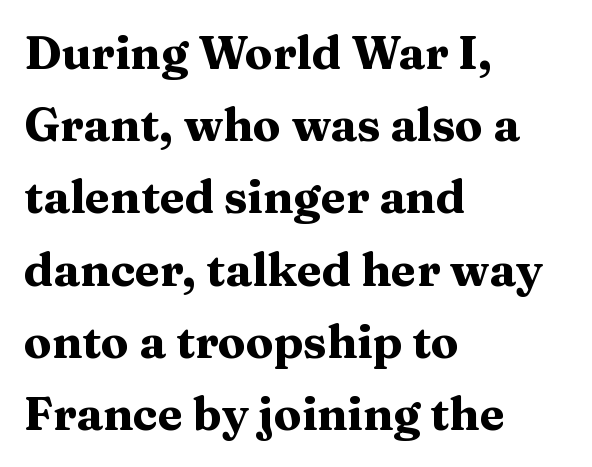
Q: Is the text bold? A: Yes.
Q: Is the text italic (slanted)? A: No, it is upright.
Q: Is the typeface a serif or a sans-serif typeface? A: Serif.
Q: Is the text underlined? A: No.
Q: How is the paragraph aligned? A: Left-aligned.
Q: Is the spacing between letters normal or unusually wide? A: Normal.
Q: Is the spacing between lines tight, normal or loose? A: Normal.
Q: Width (condensed, normal, or wide)? A: Wide.
Q: Stroke contrast? A: Medium.
Q: x-height? A: Medium.
Q: Monospaced? A: No.
